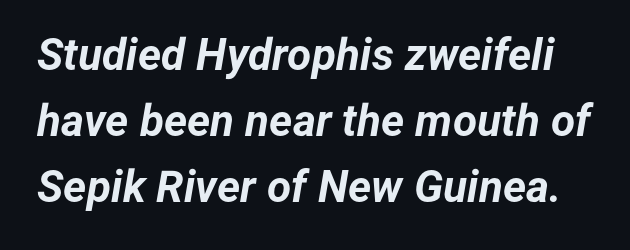
Looking at the ascenders, they clearly lean. The rows are spaced the way most documents space them. Plenty of ink on the page — the face is bold. The line texture is even and compact thanks to regular tracking. Plain, unruled lines of type. The rendering uses natural spacing where letterforms have individual widths.
